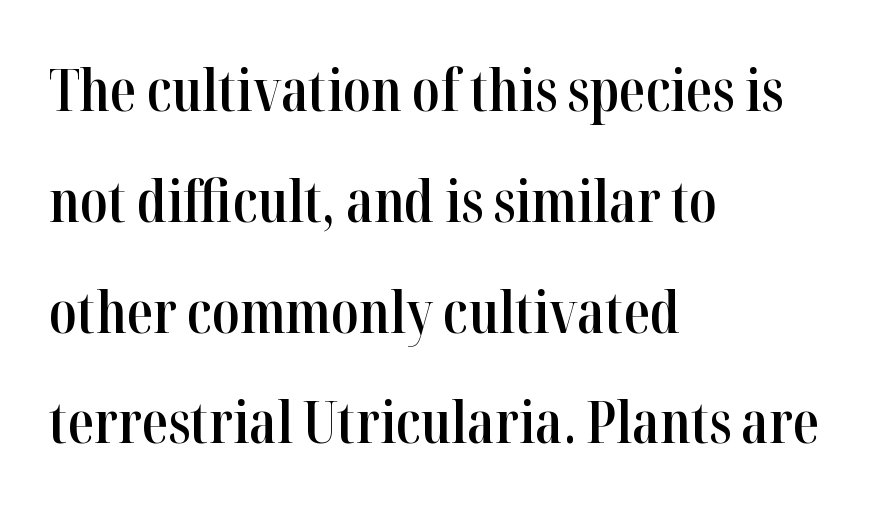
{"serif": "yes", "italic": "no", "bold": "semi", "weight": "semibold", "width": "condensed", "stroke_contrast": "high", "x_height": "medium", "monospaced": "no", "underline": "no", "align": "left", "line_spacing": "loose", "line_spacing_ratio": 1.91, "letter_spacing": "normal", "letter_spacing_em": 0.0, "glyph_px": 58}
